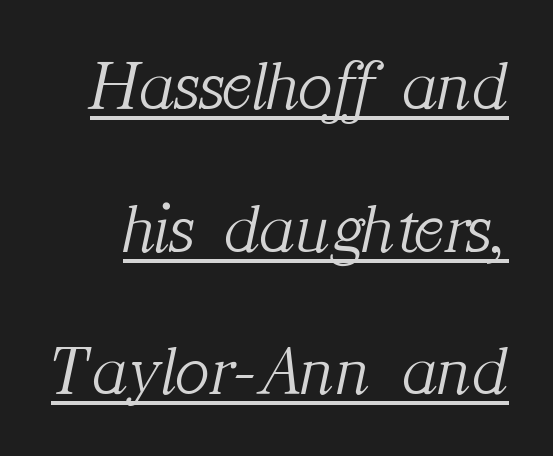
The rendering uses natural spacing where letterforms have individual widths. Stroke thickness stays within the range of a standard reading face or lighter. Vertically, the passage feels expansive, rows floating well apart. Underlined type. Notice how the stems are inclined rather than vertical — that's the hallmark of italics.
